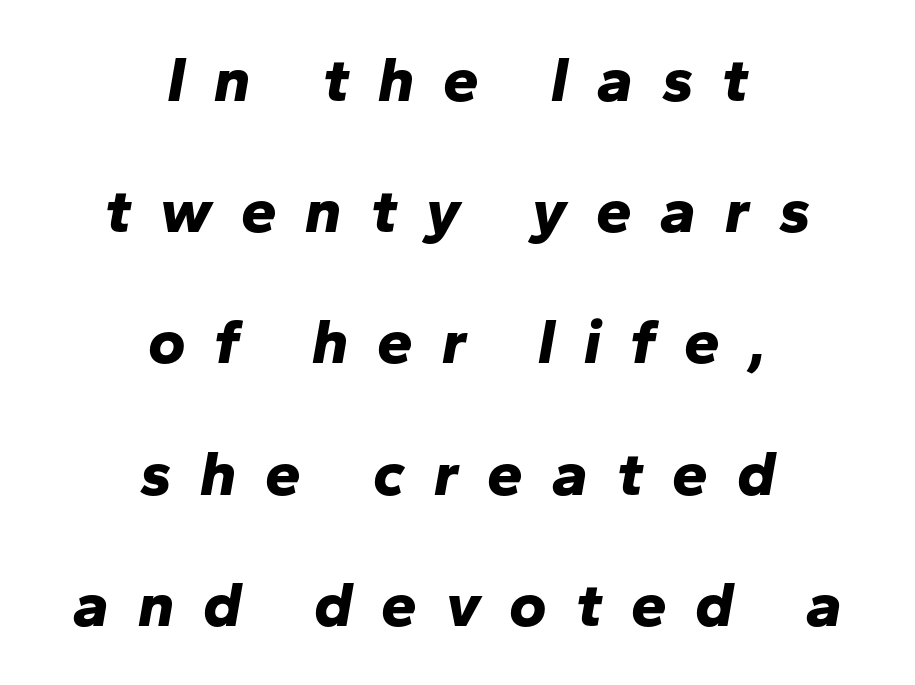
The image shows 64 px bold type, italic (leaning right); set centered, loose line spacing (2.05x), unusually wide letter spacing (+0.45 em), not underlined; low stroke contrast and a medium x-height.
